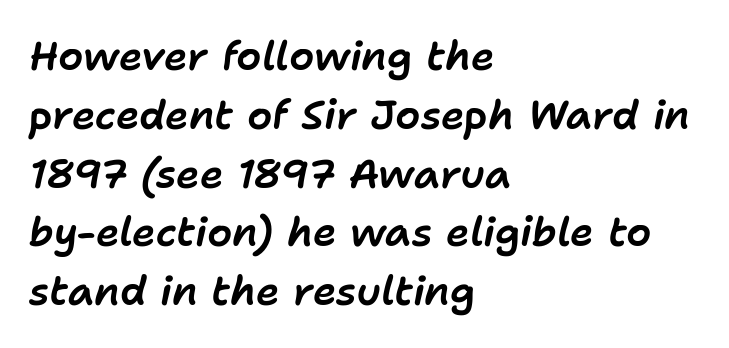
The image shows 40 px text type, italic (leaning right); set left-aligned, normal line spacing (1.47x), normal letter spacing, not underlined; low stroke contrast and a medium x-height.
